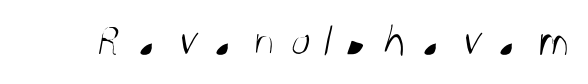
Q: Is the text bold? A: No.
Q: Is the typeface a serif or a sans-serif typeface? A: Sans-serif.
Q: Is the text underlined? A: No.
Q: Is the spacing between letters normal or unusually wide? A: Unusually wide.
Q: Width (condensed, normal, or wide)? A: Condensed.
Q: Stroke contrast? A: Medium.
Q: x-height? A: Large.
Q: Monospaced? A: No.
